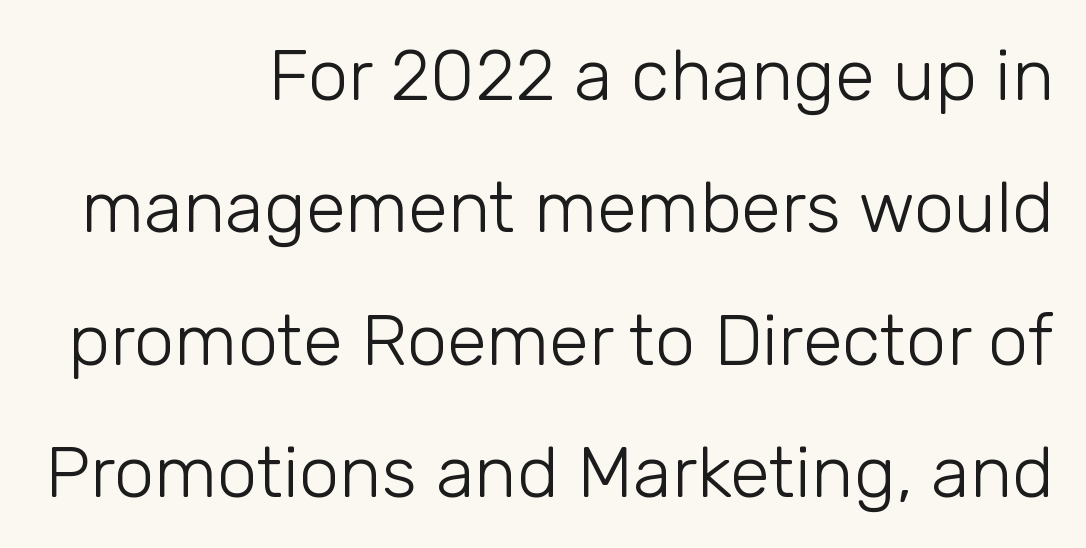
{"serif": "no", "italic": "no", "bold": "no", "weight": "light", "width": "normal", "stroke_contrast": "low", "x_height": "medium", "monospaced": "no", "underline": "no", "align": "right", "line_spacing_ratio": 1.84, "letter_spacing": "normal", "letter_spacing_em": 0.0, "glyph_px": 72}
